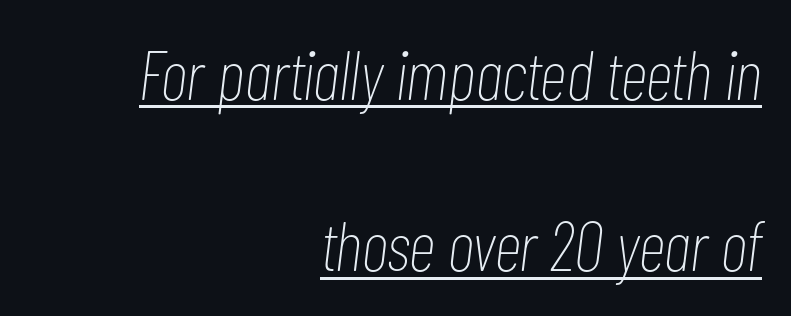
The image shows 70 px thin, condensed type, italic (leaning right); set right-aligned, loose line spacing (2.45x), normal letter spacing, underlined; low stroke contrast and a medium x-height.
